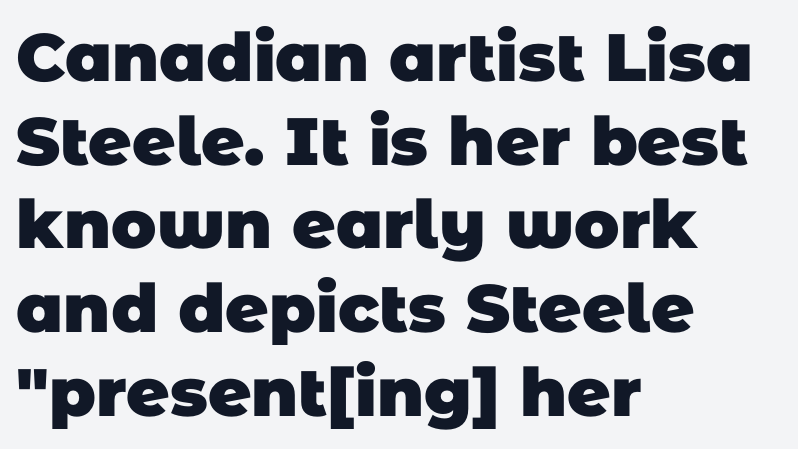
The image shows 67 px heavy sans-serif type; set left-aligned, normal line spacing (1.25x), normal letter spacing, not underlined; low stroke contrast and a large x-height.
